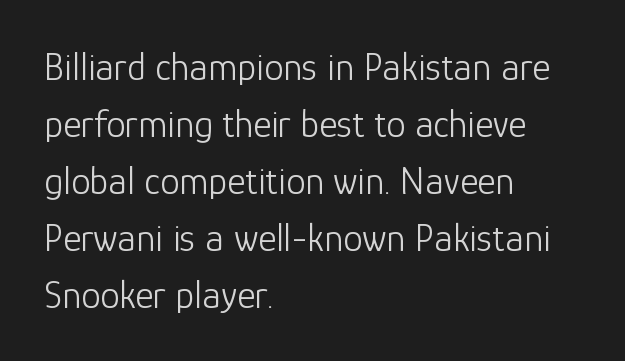
{"serif": "no", "italic": "no", "bold": "no", "weight": "light", "width": "normal", "stroke_contrast": "low", "x_height": "medium", "monospaced": "no", "underline": "no", "align": "left", "line_spacing": "normal", "line_spacing_ratio": 1.46, "letter_spacing": "normal", "letter_spacing_em": 0.0, "glyph_px": 39}
